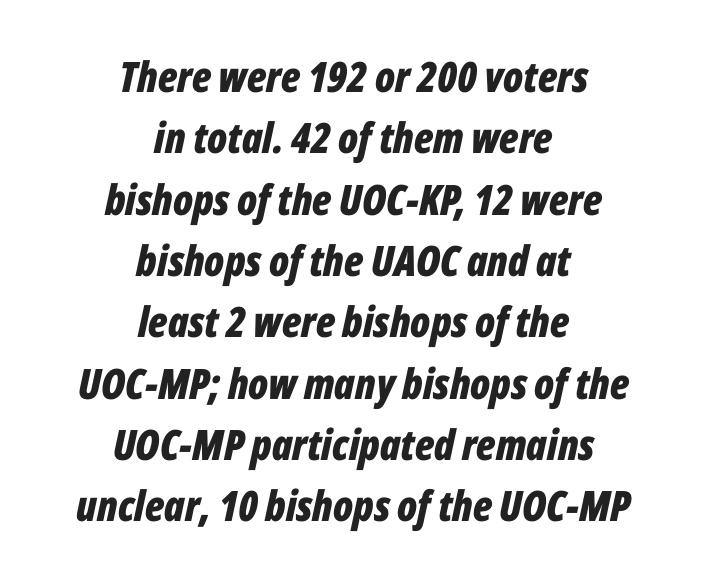
{"italic": "yes", "lean": "right", "slant_degrees": 12, "bold": "yes", "weight": "bold", "width": "condensed", "stroke_contrast": "low", "x_height": "medium", "monospaced": "no", "underline": "no", "align": "center", "line_spacing": "normal", "line_spacing_ratio": 1.46, "letter_spacing": "normal", "letter_spacing_em": 0.0, "glyph_px": 42}
